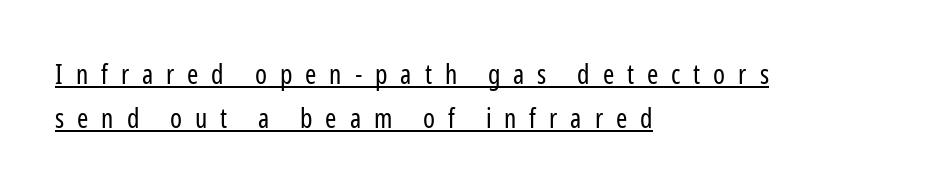
{"italic": "no", "bold": "no", "underline": "yes", "align": "left", "line_spacing": "normal", "line_spacing_ratio": 1.64, "letter_spacing": "wide", "letter_spacing_em": 0.48, "glyph_px": 27}
